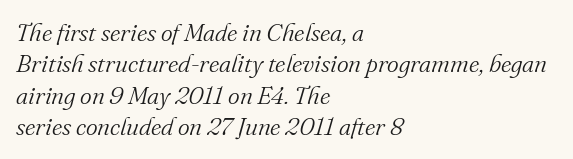
The image shows 25 px text type, italic (leaning right); set left-aligned, normal line spacing (1.26x), normal letter spacing, not underlined.
